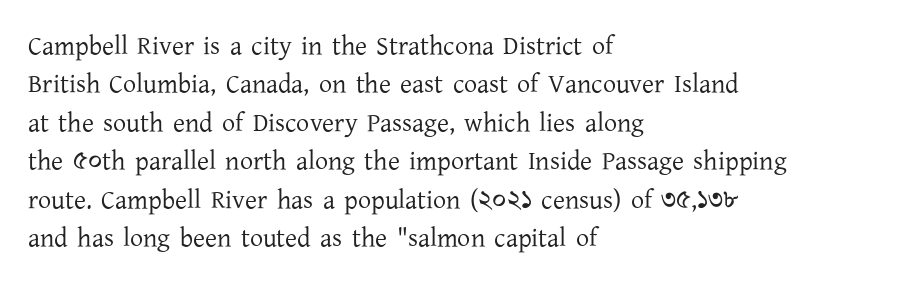
The image shows 26 px text type, upright; set left-aligned, normal line spacing (1.48x), normal letter spacing, not underlined.
